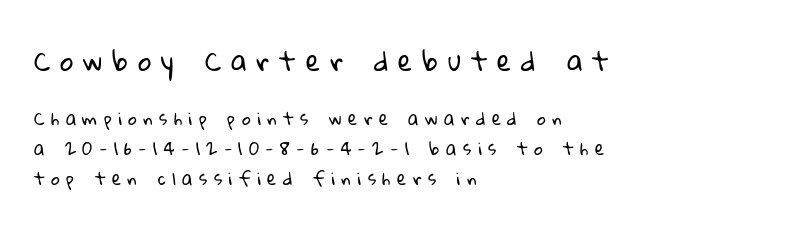
The image shows 26 px text type; set left-aligned, line spacing 1.77x, unusually wide letter spacing (+0.38 em), not underlined; the first (top) block is 1.53x larger.
